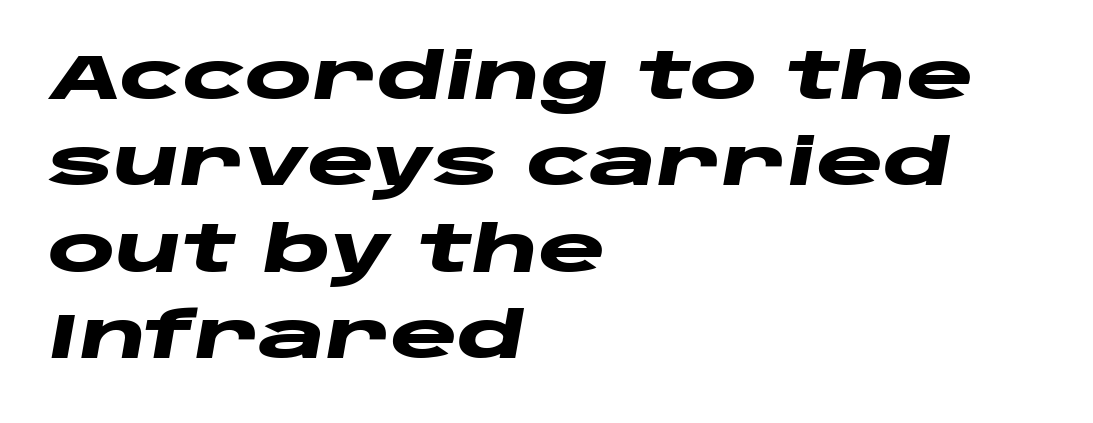
Q: Is the text bold? A: Yes.
Q: Is the text italic (slanted)? A: Yes, it leans right by about 10 degrees.
Q: Is the text underlined? A: No.
Q: How is the paragraph aligned? A: Left-aligned.
Q: Is the spacing between letters normal or unusually wide? A: Normal.
Q: Is the spacing between lines tight, normal or loose? A: Normal.
Q: Width (condensed, normal, or wide)? A: Wide.
Q: Stroke contrast? A: Low.
Q: x-height? A: Large.
Q: Monospaced? A: No.
